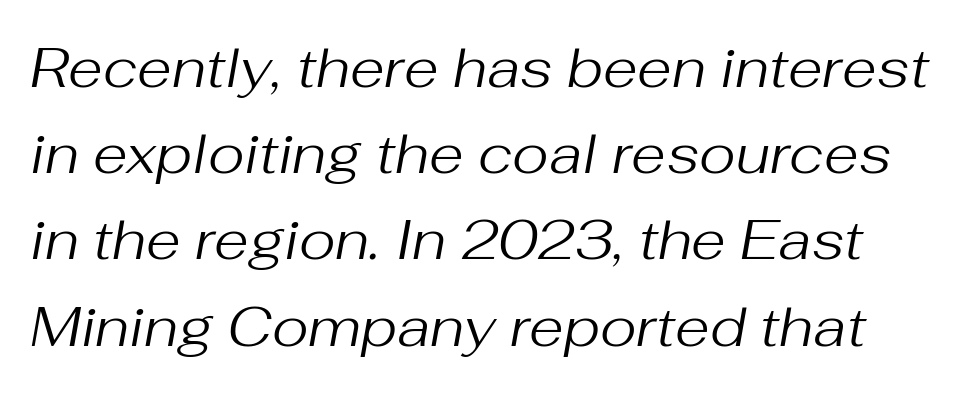
The image shows 56 px regular-weight type, italic (leaning right); set normal line spacing (1.54x), normal letter spacing, not underlined; medium stroke contrast and a medium x-height.
